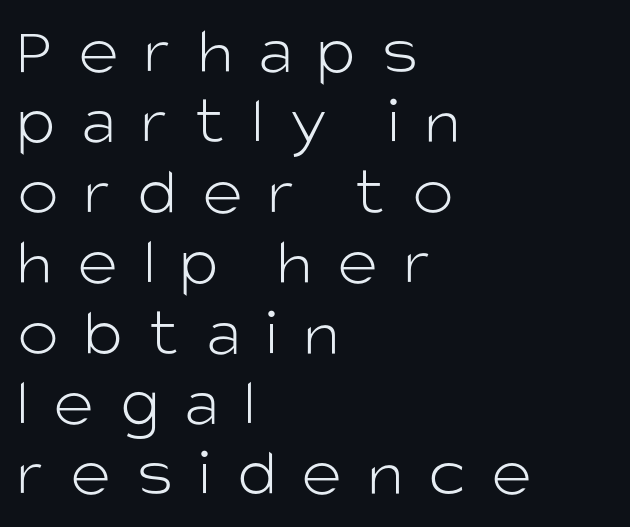
The image shows 69 px light sans-serif type, upright; set left-aligned, tight line spacing (1.02x), unusually wide letter spacing (+0.37 em), not underlined; low stroke contrast and a large x-height.
